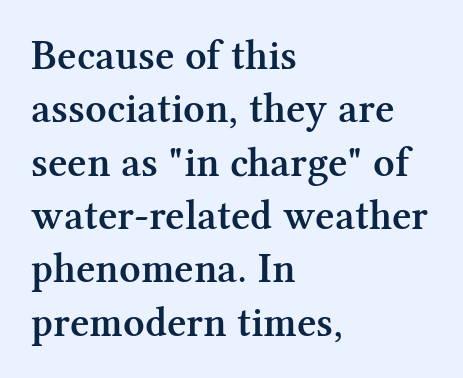
{"serif": "yes", "italic": "no", "bold": "semi", "weight": "semibold", "width": "normal", "stroke_contrast": "medium", "x_height": "medium", "monospaced": "no", "underline": "no", "align": "left", "line_spacing": "normal", "line_spacing_ratio": 1.27, "letter_spacing": "normal", "letter_spacing_em": 0.0, "glyph_px": 42}
